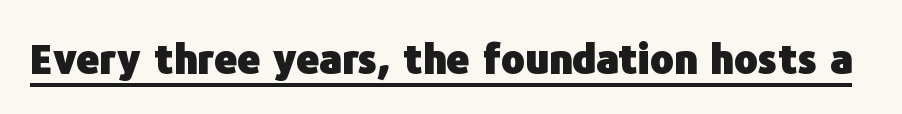
Q: Is the text bold? A: Yes.
Q: Is the text italic (slanted)? A: No, it is upright.
Q: Is the typeface a serif or a sans-serif typeface? A: Sans-serif.
Q: Is the text underlined? A: Yes.
Q: Is the spacing between letters normal or unusually wide? A: Normal.
Q: Width (condensed, normal, or wide)? A: Normal.
Q: Stroke contrast? A: Low.
Q: x-height? A: Medium.
Q: Monospaced? A: No.
